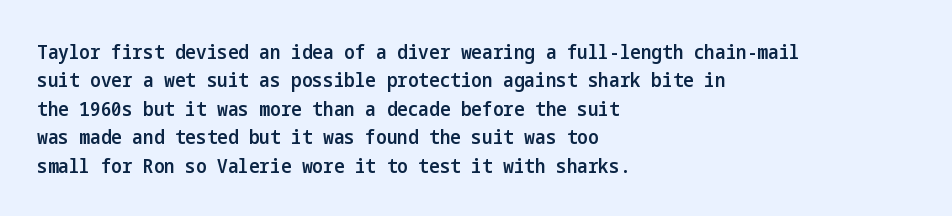
Q: Is the text bold? A: Semi-bold.
Q: Is the text italic (slanted)? A: No, it is upright.
Q: Is the text underlined? A: No.
Q: How is the paragraph aligned? A: Left-aligned.
Q: Is the spacing between letters normal or unusually wide? A: Normal.
Q: Is the spacing between lines tight, normal or loose? A: Normal.
